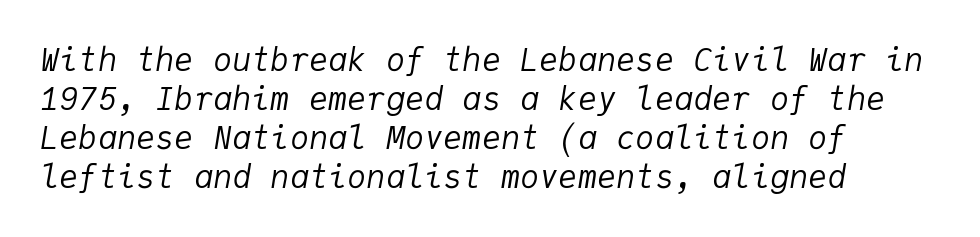
The rag falls on the right side of this text block. A typesetter would call this zero additional tracking. Ink coverage per letter is moderate at most. Looking at the ascenders, they clearly lean.
